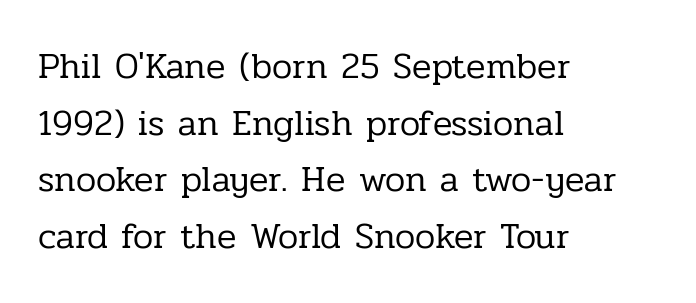
The image shows 36 px regular-weight serif type, upright; set left-aligned, normal line spacing (1.57x), normal letter spacing, not underlined; low stroke contrast and a medium x-height.
